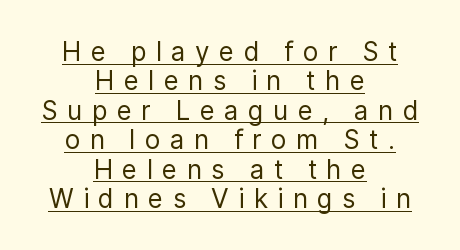
Q: Is the text bold? A: No.
Q: Is the text italic (slanted)? A: No, it is upright.
Q: Is the text underlined? A: Yes.
Q: How is the paragraph aligned? A: Centered.
Q: Is the spacing between letters normal or unusually wide? A: Unusually wide.
Q: Is the spacing between lines tight, normal or loose? A: Tight.
